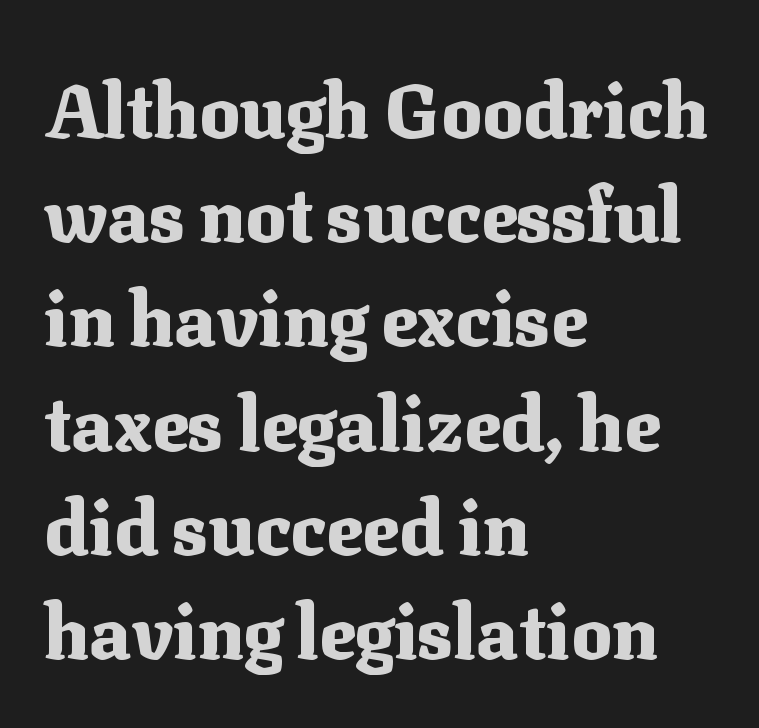
The image shows 75 px heavy serif type, upright; set left-aligned, normal line spacing (1.39x), normal letter spacing, not underlined; medium stroke contrast and a medium x-height.
